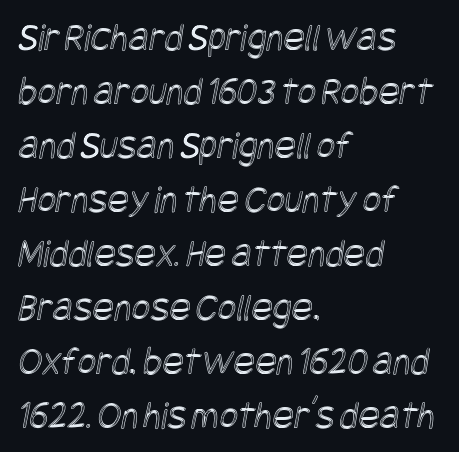
The image shows 40 px condensed type; set left-aligned, normal line spacing (1.35x), normal letter spacing, not underlined; a large x-height.
